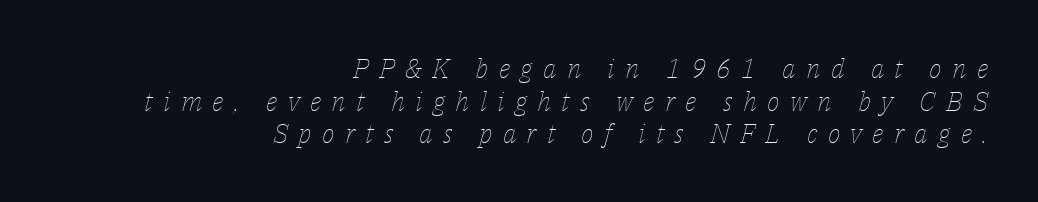
{"italic": "yes", "lean": "right", "slant_degrees": 14, "bold": "no", "underline": "no", "align": "right", "line_spacing_ratio": 1.21, "letter_spacing": "wide", "letter_spacing_em": 0.38, "glyph_px": 27}
